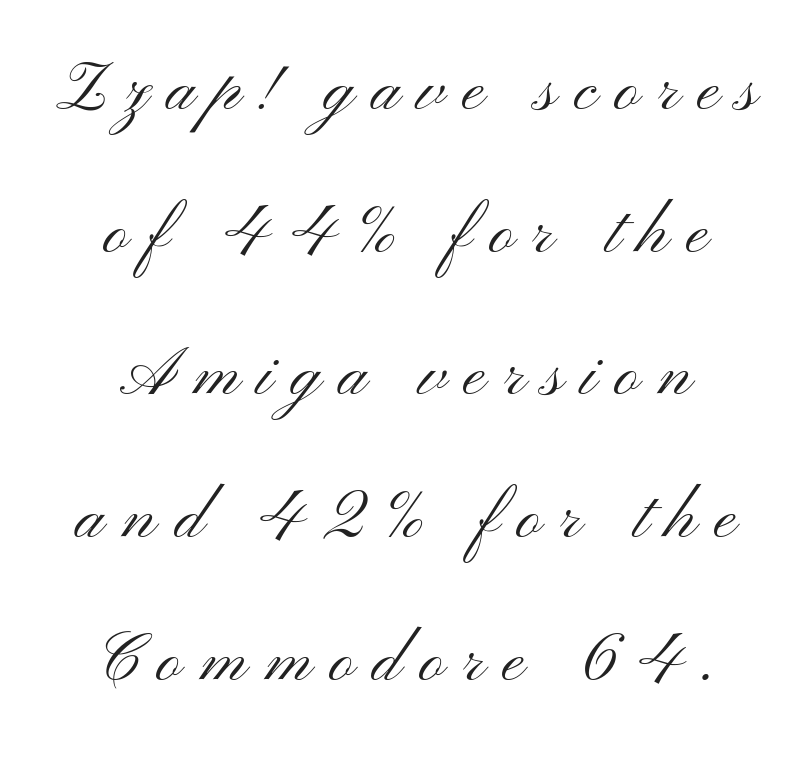
{"serif": "no", "bold": "no", "weight": "light", "width": "wide", "stroke_contrast": "medium", "x_height": "small", "monospaced": "no", "underline": "no", "line_spacing": "loose", "line_spacing_ratio": 2.13, "letter_spacing": "wide", "letter_spacing_em": 0.27, "glyph_px": 67}
